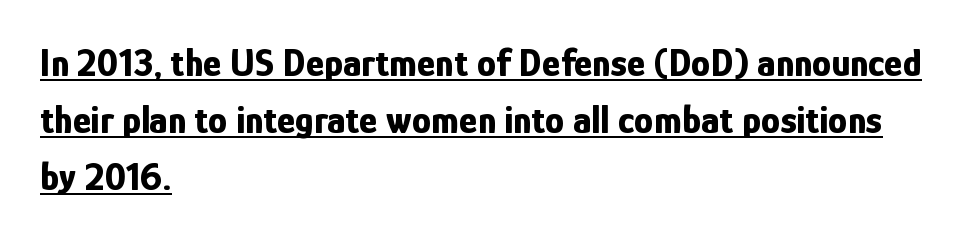
The image shows 39 px bold, condensed sans-serif type, upright; set left-aligned, normal line spacing (1.46x), normal letter spacing, underlined; low stroke contrast and a medium x-height.
